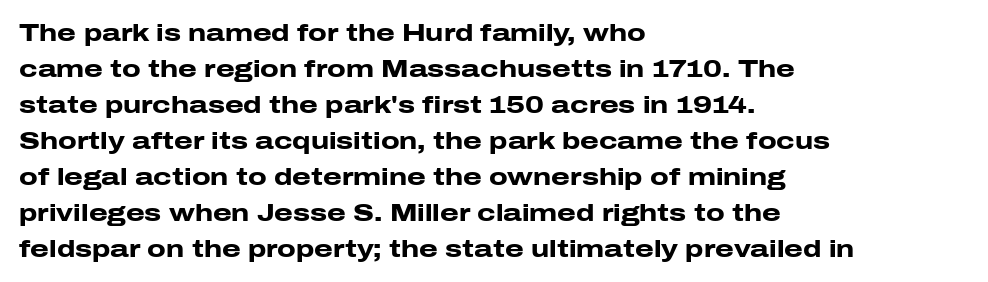
{"italic": "no", "bold": "yes", "underline": "no", "align": "left", "line_spacing": "normal", "line_spacing_ratio": 1.5, "letter_spacing": "normal", "letter_spacing_em": 0.0, "glyph_px": 24}
